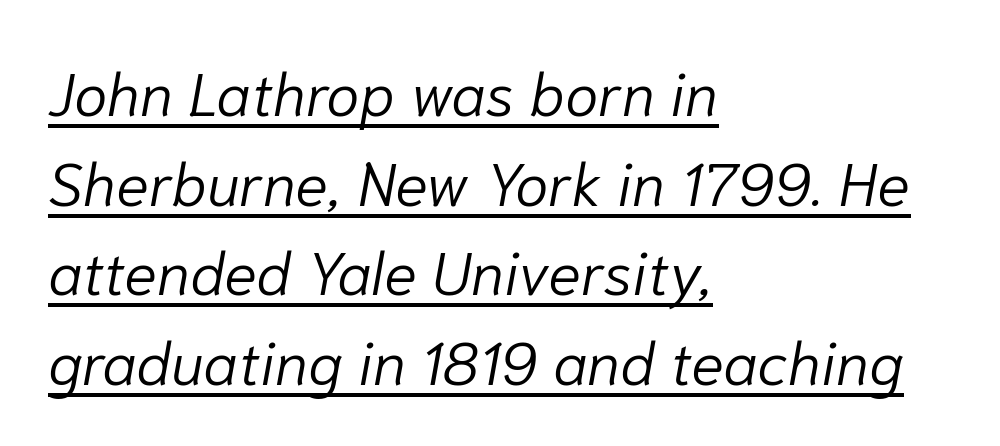
Q: Is the text bold? A: No.
Q: Is the text italic (slanted)? A: Yes, it leans right by about 10 degrees.
Q: Is the text underlined? A: Yes.
Q: How is the paragraph aligned? A: Left-aligned.
Q: Is the spacing between letters normal or unusually wide? A: Normal.
Q: Is the spacing between lines tight, normal or loose? A: Normal.
Q: Width (condensed, normal, or wide)? A: Normal.
Q: Stroke contrast? A: Low.
Q: x-height? A: Medium.
Q: Monospaced? A: No.
